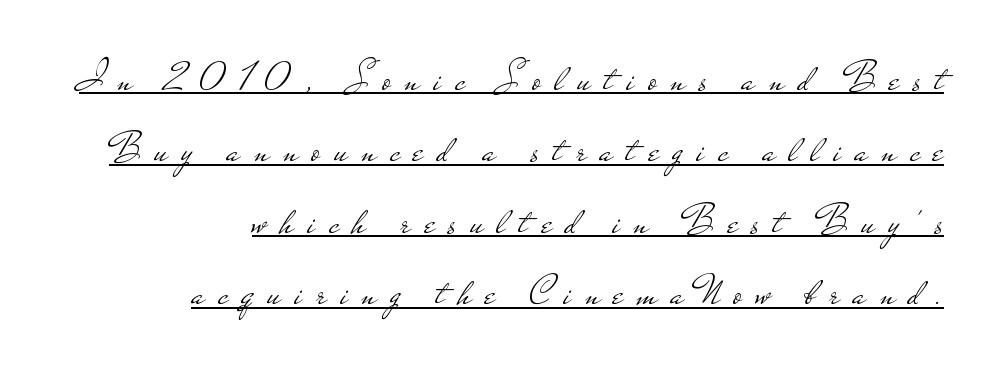
Regular leading. Look at the tracking — it's clearly loosened, letters drifting apart. This sample has the flowing, uneven cadence of proportional lettering. The rag falls on the left side of this text block.
